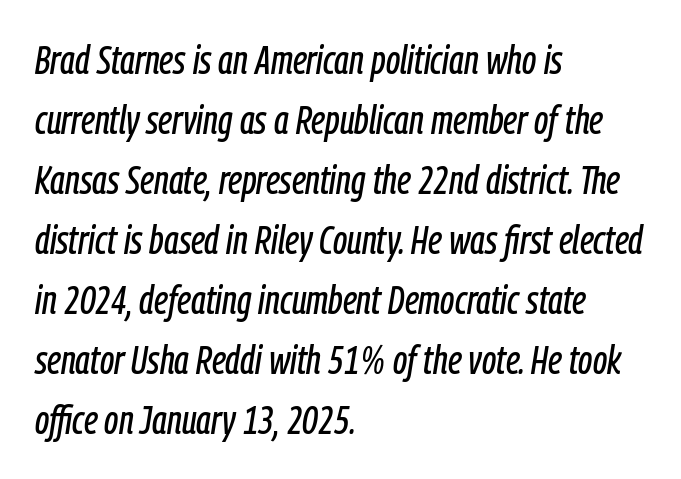
Q: Is the text italic (slanted)? A: Yes, it leans right by about 9 degrees.
Q: Is the text underlined? A: No.
Q: How is the paragraph aligned? A: Left-aligned.
Q: Is the spacing between letters normal or unusually wide? A: Normal.
Q: Is the spacing between lines tight, normal or loose? A: Normal.
Q: Width (condensed, normal, or wide)? A: Condensed.
Q: Stroke contrast? A: Low.
Q: x-height? A: Medium.
Q: Monospaced? A: No.
